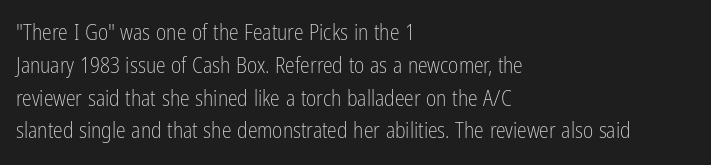
{"italic": "no", "bold": "no", "underline": "no", "align": "left", "line_spacing": "normal", "line_spacing_ratio": 1.49, "letter_spacing": "normal", "letter_spacing_em": 0.0, "glyph_px": 22}
